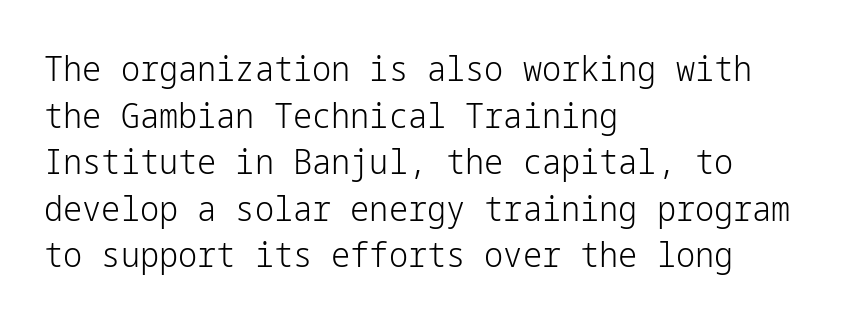
Q: Is the text bold? A: No.
Q: Is the text italic (slanted)? A: No, it is upright.
Q: Is the typeface a serif or a sans-serif typeface? A: Sans-serif.
Q: Is the text underlined? A: No.
Q: How is the paragraph aligned? A: Left-aligned.
Q: Is the spacing between letters normal or unusually wide? A: Normal.
Q: Is the spacing between lines tight, normal or loose? A: Normal.
Q: Width (condensed, normal, or wide)? A: Normal.
Q: Stroke contrast? A: Low.
Q: x-height? A: Medium.
